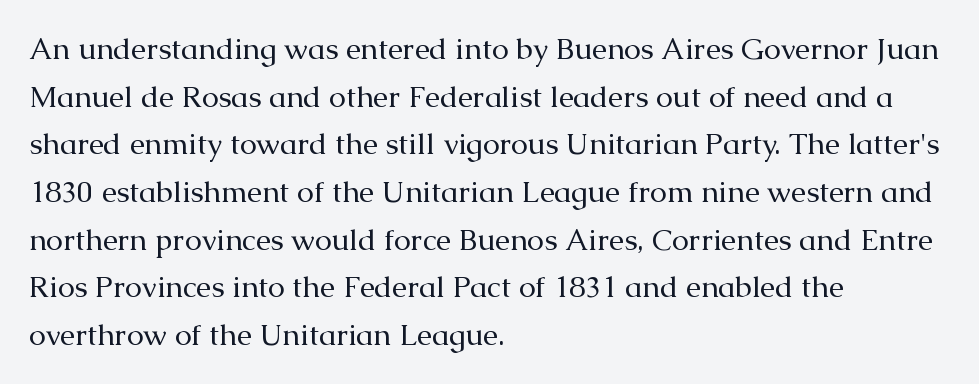
Style check: upright. Do the characters align in a grid? No, the font is proportional. The text was rendered using a seriffed face with decorative stroke endings. The zone under the glyphs is completely vacant.
